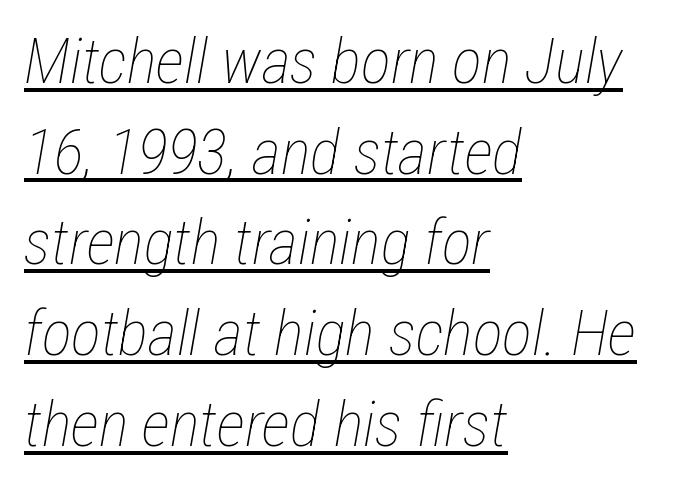
The image shows 63 px thin, condensed type, italic (leaning right); set left-aligned, normal line spacing (1.44x), normal letter spacing, underlined; low stroke contrast and a medium x-height.
